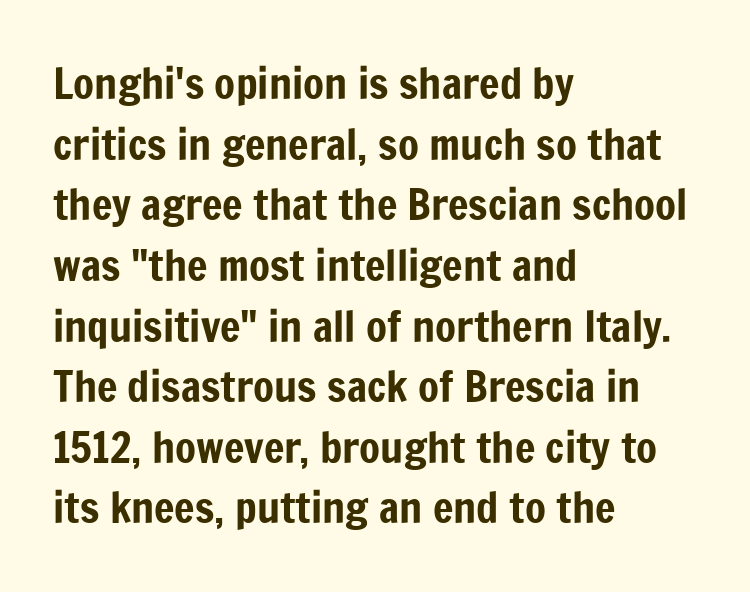
The image shows 43 px condensed sans-serif type, upright; set left-aligned, normal line spacing (1.41x), normal letter spacing, not underlined; low stroke contrast and a medium x-height.
